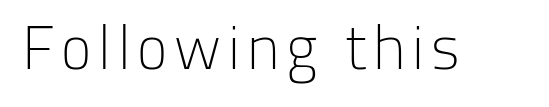
{"serif": "no", "italic": "no", "bold": "no", "weight": "light", "width": "normal", "stroke_contrast": "low", "x_height": "medium", "monospaced": "no", "underline": "no", "glyph_px": 62}
